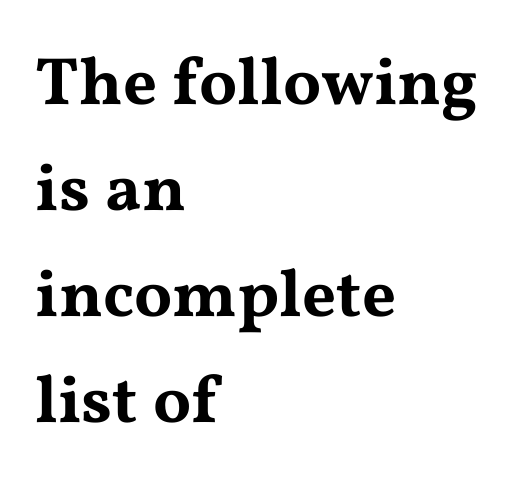
The image shows 67 px wide serif type, upright; set left-aligned, normal line spacing (1.58x), normal letter spacing, not underlined; medium stroke contrast and a medium x-height.
